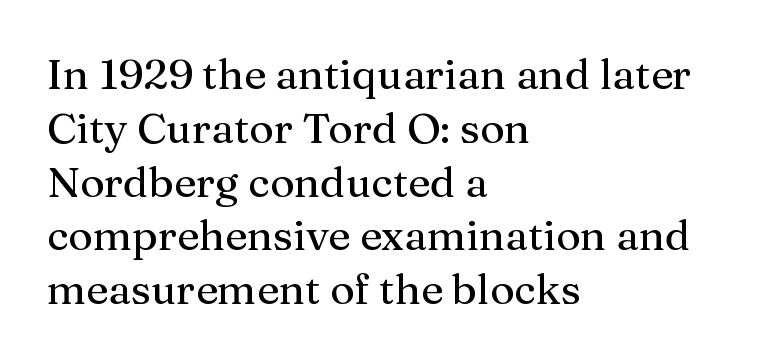
Q: Is the text italic (slanted)? A: No, it is upright.
Q: Is the typeface a serif or a sans-serif typeface? A: Serif.
Q: Is the text underlined? A: No.
Q: How is the paragraph aligned? A: Left-aligned.
Q: Is the spacing between letters normal or unusually wide? A: Normal.
Q: Is the spacing between lines tight, normal or loose? A: Normal.
Q: Width (condensed, normal, or wide)? A: Normal.
Q: Stroke contrast? A: Medium.
Q: x-height? A: Medium.
Q: Monospaced? A: No.
